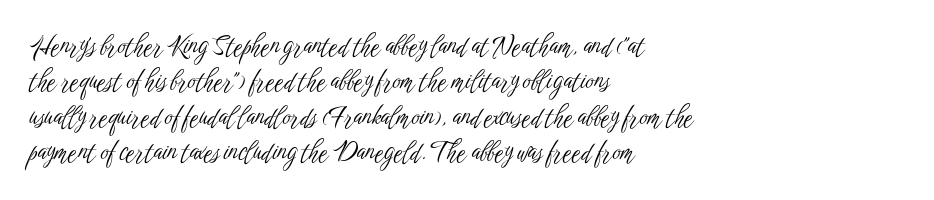
Q: Is the text bold? A: No.
Q: Is the text italic (slanted)? A: Yes.
Q: Is the text underlined? A: No.
Q: How is the paragraph aligned? A: Left-aligned.
Q: Is the spacing between letters normal or unusually wide? A: Normal.
Q: Is the spacing between lines tight, normal or loose? A: Normal.
